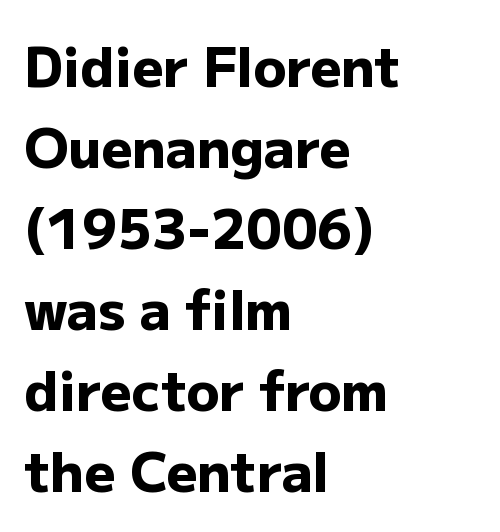
Q: Is the text bold? A: Yes.
Q: Is the text italic (slanted)? A: No, it is upright.
Q: Is the typeface a serif or a sans-serif typeface? A: Sans-serif.
Q: Is the text underlined? A: No.
Q: How is the paragraph aligned? A: Left-aligned.
Q: Is the spacing between letters normal or unusually wide? A: Normal.
Q: Is the spacing between lines tight, normal or loose? A: Normal.
Q: Width (condensed, normal, or wide)? A: Normal.
Q: Stroke contrast? A: Low.
Q: x-height? A: Medium.
Q: Monospaced? A: No.
